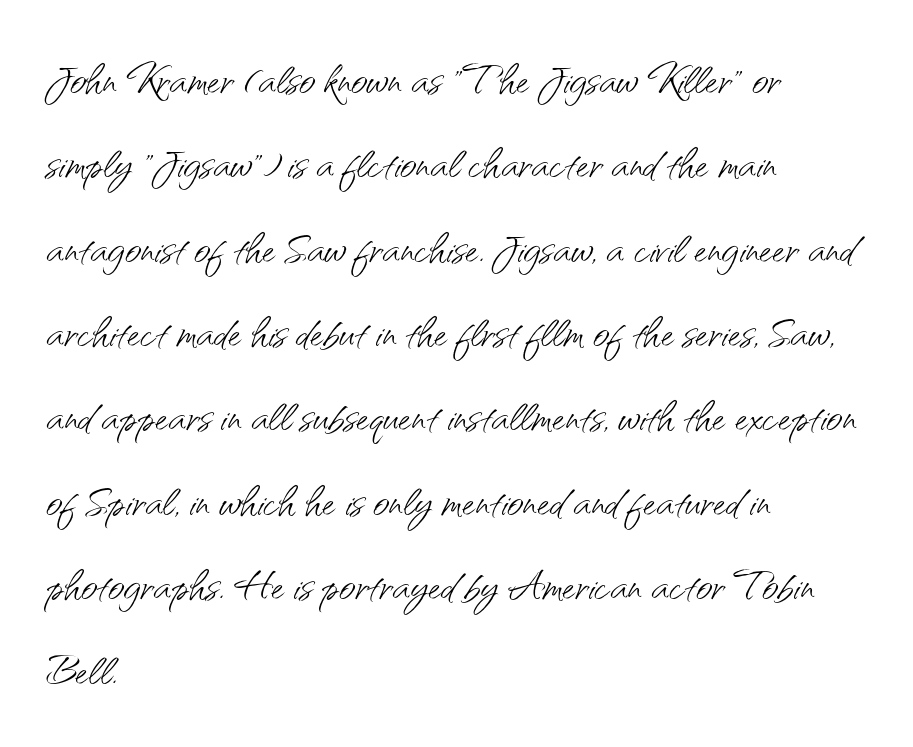
Q: Is the text bold? A: No.
Q: Is the text italic (slanted)? A: Yes.
Q: Is the typeface a serif or a sans-serif typeface? A: Sans-serif.
Q: Is the text underlined? A: No.
Q: How is the paragraph aligned? A: Left-aligned.
Q: Is the spacing between letters normal or unusually wide? A: Normal.
Q: Is the spacing between lines tight, normal or loose? A: Normal.
Q: Width (condensed, normal, or wide)? A: Normal.
Q: Stroke contrast? A: Medium.
Q: x-height? A: Small.
Q: Monospaced? A: No.
